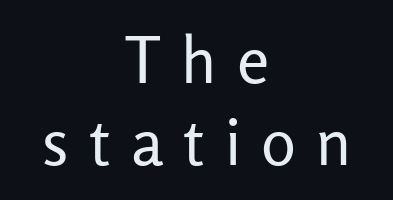
Q: Is the text bold? A: No.
Q: Is the text italic (slanted)? A: No, it is upright.
Q: Is the typeface a serif or a sans-serif typeface? A: Sans-serif.
Q: Is the text underlined? A: No.
Q: How is the paragraph aligned? A: Centered.
Q: Is the spacing between letters normal or unusually wide? A: Unusually wide.
Q: Is the spacing between lines tight, normal or loose? A: Normal.
Q: Width (condensed, normal, or wide)? A: Normal.
Q: Stroke contrast? A: Low.
Q: x-height? A: Medium.
Q: Monospaced? A: No.
